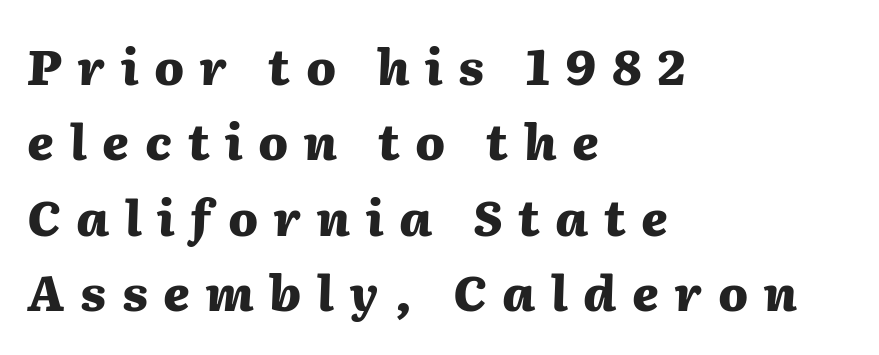
{"italic": "yes", "lean": "right", "slant_degrees": 2, "bold": "yes", "weight": "heavy", "width": "normal", "stroke_contrast": "medium", "x_height": "medium", "monospaced": "no", "underline": "no", "align": "left", "line_spacing": "normal", "line_spacing_ratio": 1.54, "letter_spacing": "wide", "letter_spacing_em": 0.32, "glyph_px": 49}
